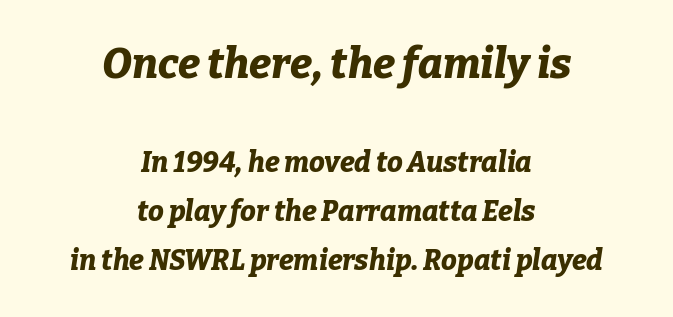
Nobody drew a line under any word here. Compared with typical body copy, the letter spacing here is the same. Here the designer chose a conventional face with non-uniform glyph widths. Which margin do the lines hug? Neither — every line sits in the middle. The first block has been scaled up relative to the second.
